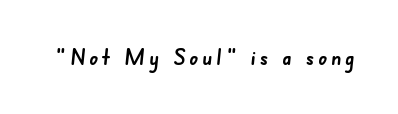
The image shows 21 px bold type; set unusually wide letter spacing (+0.2 em), not underlined.
